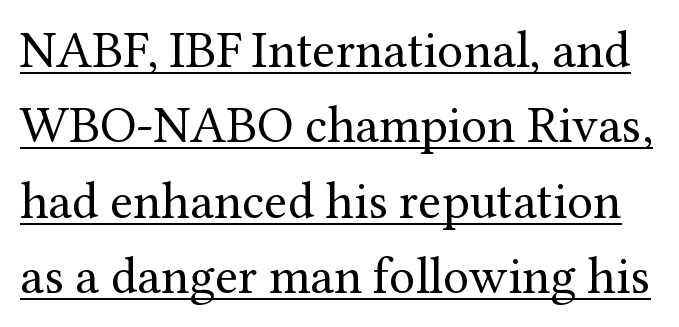
The image shows 52 px regular-weight serif type, upright; set normal line spacing (1.45x), normal letter spacing, underlined; medium stroke contrast and a medium x-height.
